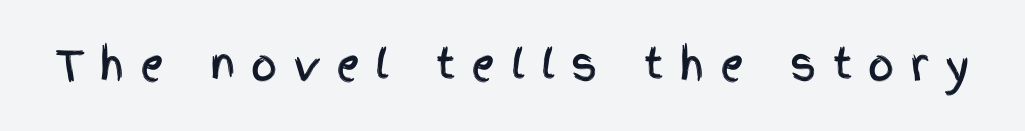
Q: Is the text italic (slanted)? A: No, it is upright.
Q: Is the typeface a serif or a sans-serif typeface? A: Sans-serif.
Q: Is the text underlined? A: No.
Q: Is the spacing between letters normal or unusually wide? A: Unusually wide.
Q: Width (condensed, normal, or wide)? A: Condensed.
Q: x-height? A: Large.
Q: Monospaced? A: No.
